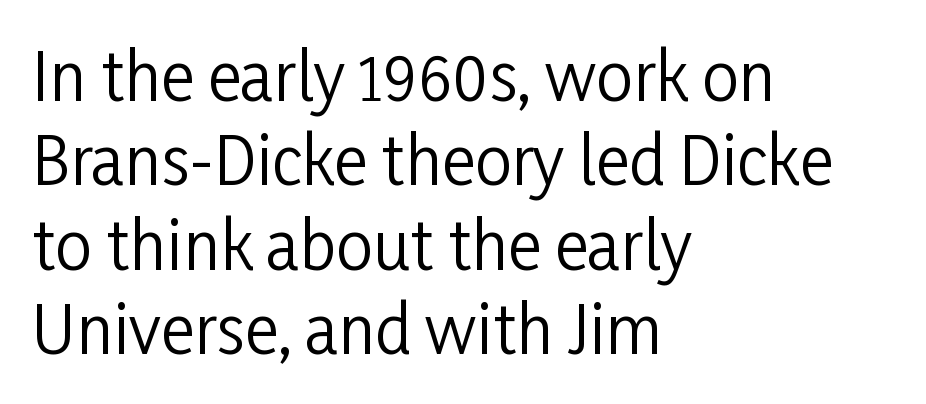
{"serif": "no", "italic": "no", "bold": "no", "weight": "regular", "width": "condensed", "stroke_contrast": "low", "x_height": "medium", "monospaced": "no", "underline": "no", "align": "left", "line_spacing": "normal", "line_spacing_ratio": 1.3, "letter_spacing": "normal", "letter_spacing_em": 0.0, "glyph_px": 65}
